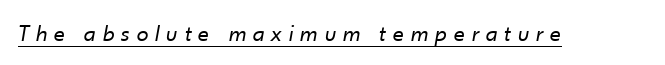
Summary of weight: not heavy and not bold. Display-style spreading of the glyphs; the letterfit is very open. A continuous stroke trails under the words, as in a hyperlink. You can tell it's italic because the verticals aren't actually vertical.
